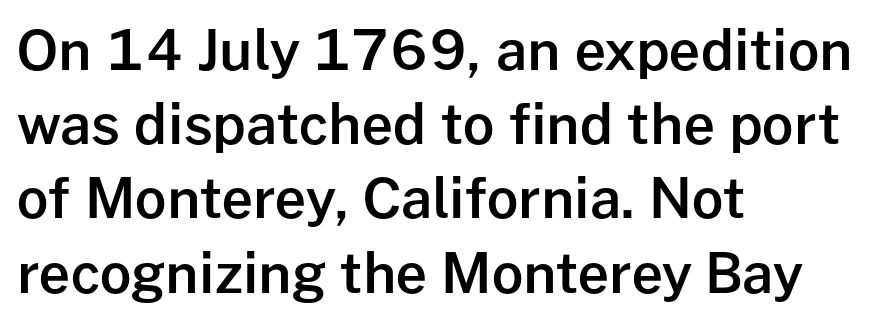
Q: Is the text bold? A: Semi-bold.
Q: Is the text italic (slanted)? A: No, it is upright.
Q: Is the typeface a serif or a sans-serif typeface? A: Sans-serif.
Q: Is the text underlined? A: No.
Q: How is the paragraph aligned? A: Left-aligned.
Q: Is the spacing between letters normal or unusually wide? A: Normal.
Q: Is the spacing between lines tight, normal or loose? A: Normal.
Q: Width (condensed, normal, or wide)? A: Normal.
Q: Stroke contrast? A: Low.
Q: x-height? A: Medium.
Q: Monospaced? A: No.
